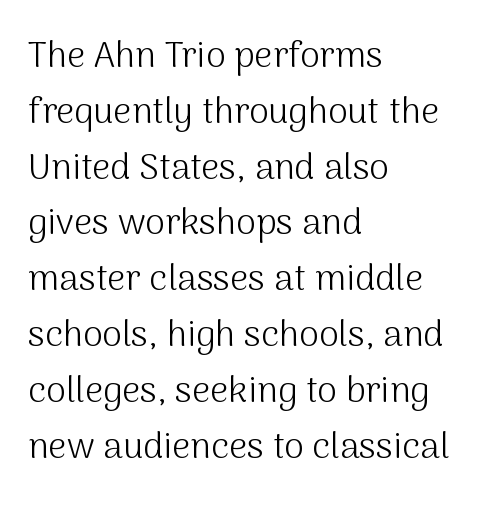
Q: Is the text bold? A: No.
Q: Is the text italic (slanted)? A: No, it is upright.
Q: Is the typeface a serif or a sans-serif typeface? A: Sans-serif.
Q: Is the text underlined? A: No.
Q: How is the paragraph aligned? A: Left-aligned.
Q: Is the spacing between letters normal or unusually wide? A: Normal.
Q: Is the spacing between lines tight, normal or loose? A: Normal.
Q: Width (condensed, normal, or wide)? A: Normal.
Q: Stroke contrast? A: Medium.
Q: x-height? A: Medium.
Q: Monospaced? A: No.
